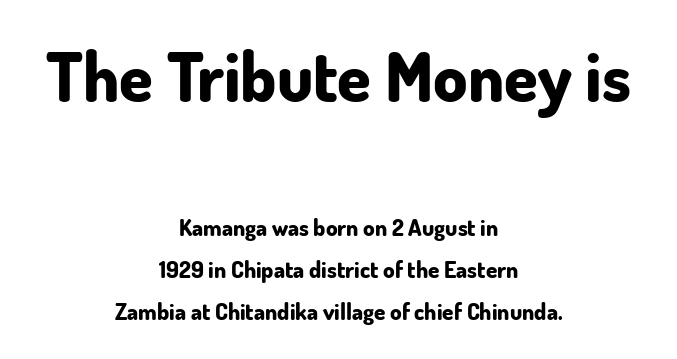
The image shows 68 px bold sans-serif type, upright; set centered, line spacing 1.84x, normal letter spacing, not underlined; the first (top) block is 2.96x larger; low stroke contrast and a small x-height.
